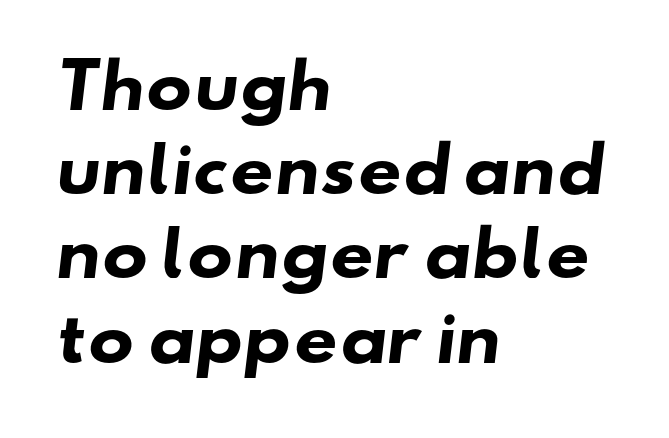
The image shows 61 px heavy, wide sans-serif type; set left-aligned, normal line spacing (1.38x), normal letter spacing, not underlined; low stroke contrast and a small x-height.
